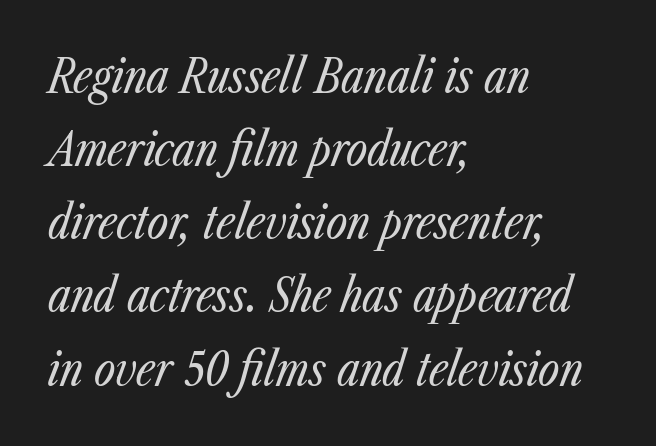
{"italic": "yes", "lean": "right", "slant_degrees": 23, "bold": "no", "weight": "regular", "width": "condensed", "stroke_contrast": "low", "x_height": "medium", "monospaced": "no", "underline": "no", "align": "left", "line_spacing": "normal", "line_spacing_ratio": 1.59, "letter_spacing": "normal", "letter_spacing_em": 0.0, "glyph_px": 46}
